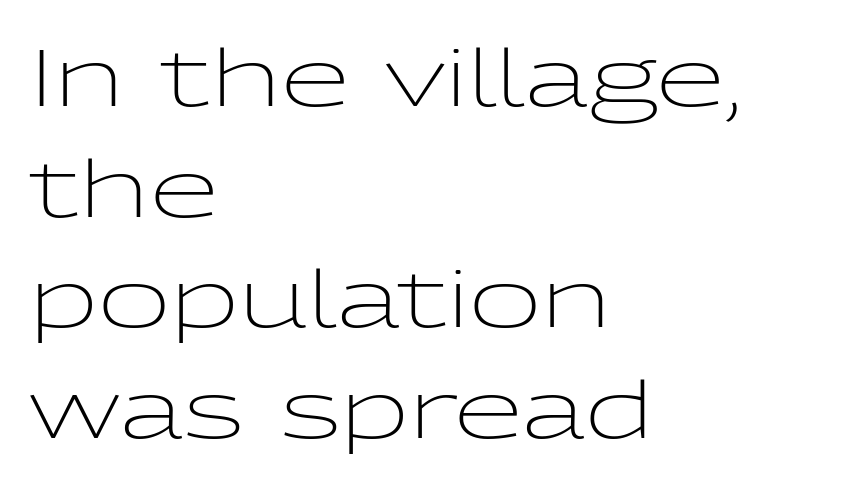
All the whitespace from short lines collects on the right. Stems and bowls with no extra thickness — not bold. Varying glyph widths throughout — classic text-font behaviour. The rows are spaced the way most documents space them.
